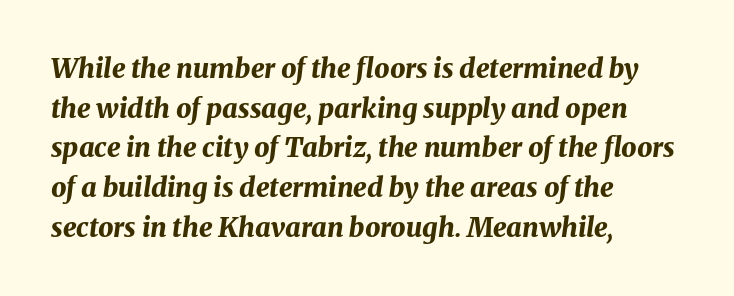
Q: Is the text bold? A: Yes.
Q: Is the text italic (slanted)? A: Yes, it leans right by about 8 degrees.
Q: Is the text underlined? A: No.
Q: How is the paragraph aligned? A: Left-aligned.
Q: Is the spacing between letters normal or unusually wide? A: Normal.
Q: Is the spacing between lines tight, normal or loose? A: Normal.
